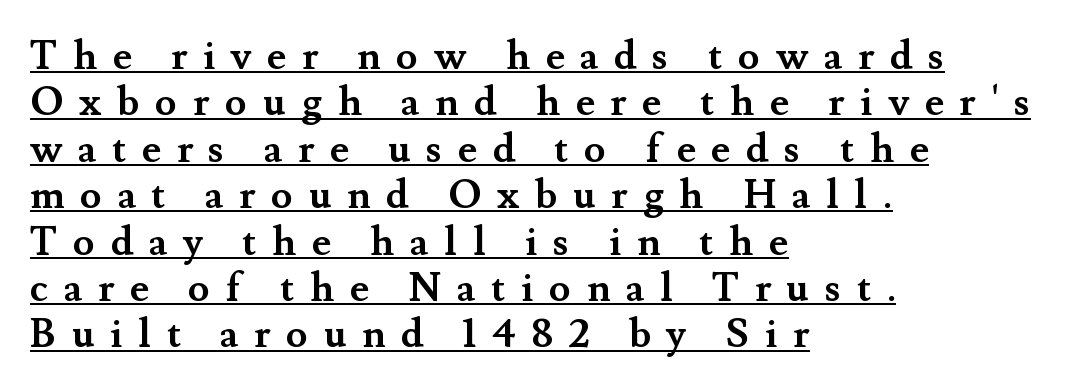
Q: Is the text bold? A: Yes.
Q: Is the text italic (slanted)? A: No, it is upright.
Q: Is the typeface a serif or a sans-serif typeface? A: Serif.
Q: Is the text underlined? A: Yes.
Q: How is the paragraph aligned? A: Left-aligned.
Q: Is the spacing between letters normal or unusually wide? A: Unusually wide.
Q: Width (condensed, normal, or wide)? A: Normal.
Q: Stroke contrast? A: Medium.
Q: x-height? A: Small.
Q: Monospaced? A: No.
